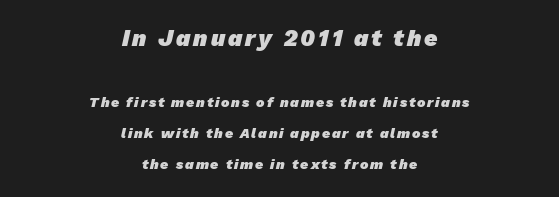
The image shows 23 px bold type; set centered, loose line spacing (2.2x), not underlined; the first (top) block is 1.64x larger.
